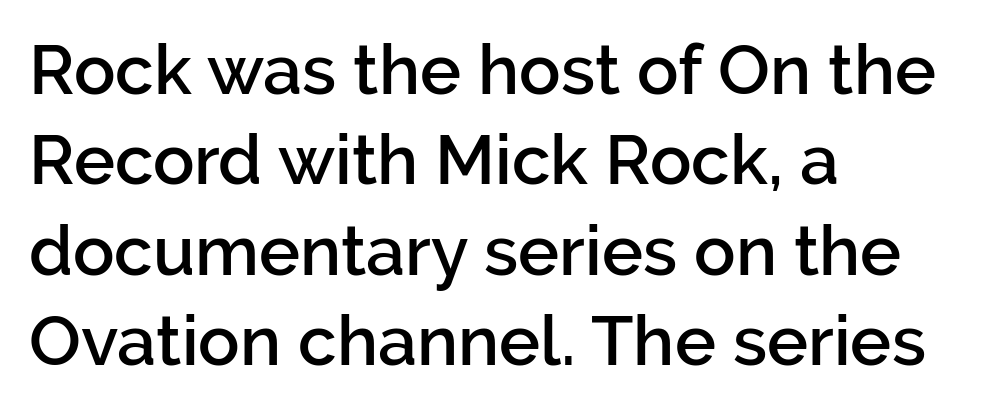
Semibold letterforms, between regular and bold. Vertically, the passage feels balanced, rows spaced as you'd expect. Look at the bottom of the vertical strokes: they stop flat, with no serifs. This rendering uses left alignment, leaving the right contour irregular.
